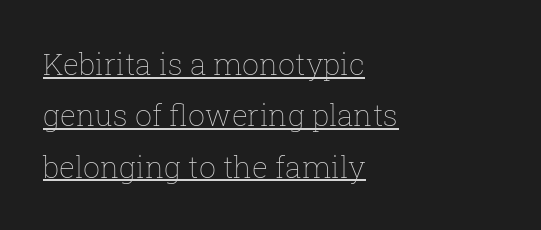
{"italic": "no", "bold": "no", "weight": "thin", "width": "normal", "stroke_contrast": "low", "x_height": "medium", "monospaced": "no", "underline": "yes", "align": "left", "line_spacing_ratio": 1.71, "letter_spacing": "normal", "letter_spacing_em": 0.0, "glyph_px": 30}
